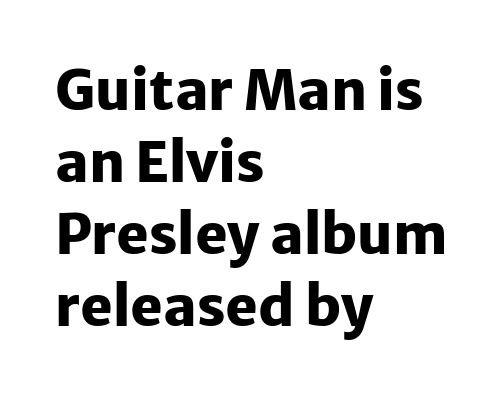
The image shows 55 px heavy sans-serif type, upright; set left-aligned, normal line spacing (1.31x), normal letter spacing, not underlined; low stroke contrast and a medium x-height.
